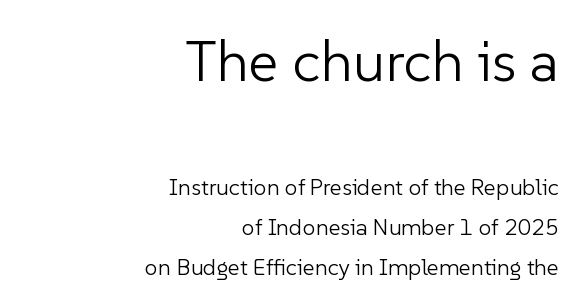
The image shows 58 px light sans-serif type, upright; set right-aligned, line spacing 1.75x, normal letter spacing, not underlined; the first (top) block is 2.52x larger; low stroke contrast and a medium x-height.
